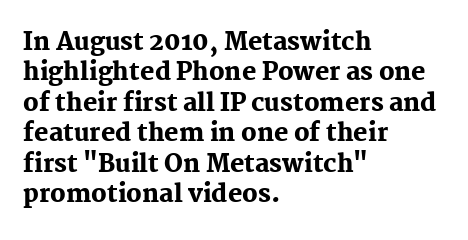
The glyphs are unaccompanied by any horizontal stroke below them. The leading is moderate, giving the passage an even texture. Left-aligned paragraph, ragged on the right. A full-strength bold gives these letters their thick strokes. This sample uses an upright cut, with every glyph sitting square on the baseline.
